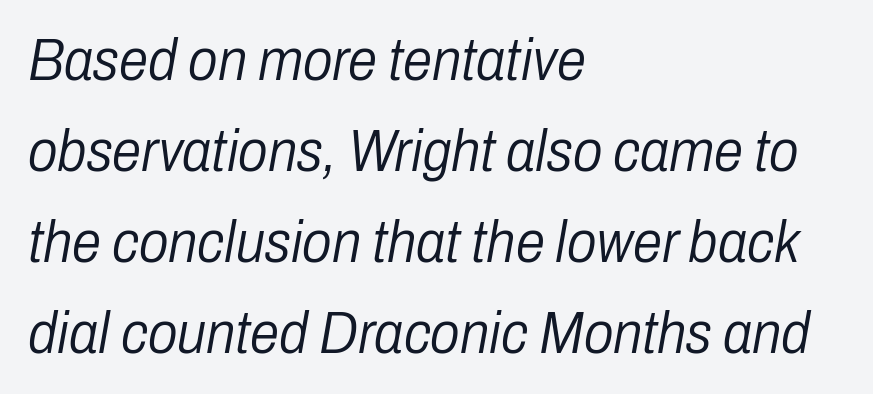
The image shows 59 px light, condensed type, italic (leaning right); set left-aligned, normal line spacing (1.54x), normal letter spacing, not underlined; low stroke contrast and a medium x-height.
